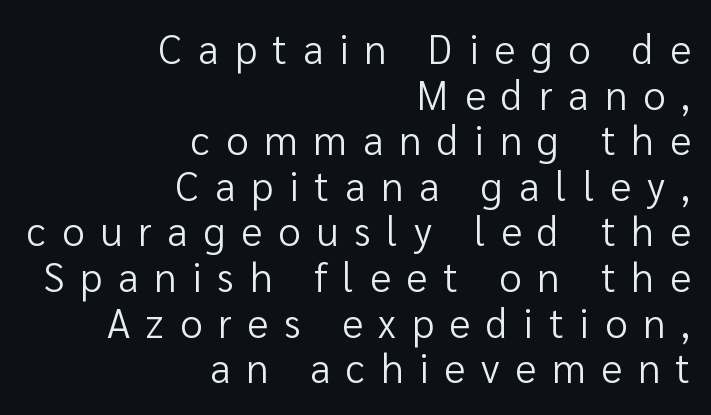
Q: Is the text bold? A: No.
Q: Is the text italic (slanted)? A: No, it is upright.
Q: Is the typeface a serif or a sans-serif typeface? A: Sans-serif.
Q: Is the text underlined? A: No.
Q: How is the paragraph aligned? A: Right-aligned.
Q: Is the spacing between letters normal or unusually wide? A: Unusually wide.
Q: Is the spacing between lines tight, normal or loose? A: Tight.
Q: Width (condensed, normal, or wide)? A: Normal.
Q: Stroke contrast? A: Low.
Q: x-height? A: Medium.
Q: Monospaced? A: No.
